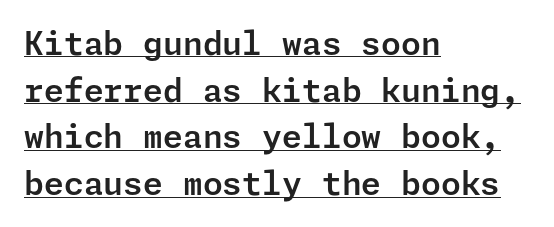
Somebody hit Ctrl+U on this one — the words are underlined. The letters sit at their default tracking, neither squeezed nor spread. This sample uses an upright cut, with every glyph sitting square on the baseline. Leading: standard.
